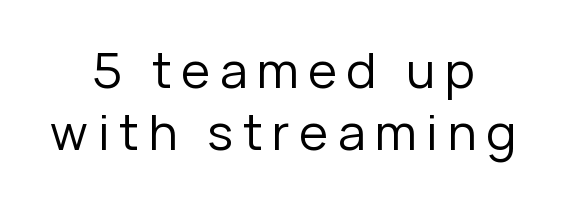
{"serif": "no", "italic": "no", "bold": "no", "weight": "regular", "width": "normal", "stroke_contrast": "low", "x_height": "medium", "monospaced": "no", "underline": "no", "align": "center", "line_spacing": "normal", "line_spacing_ratio": 1.26, "letter_spacing": "wide", "letter_spacing_em": 0.2, "glyph_px": 49}
